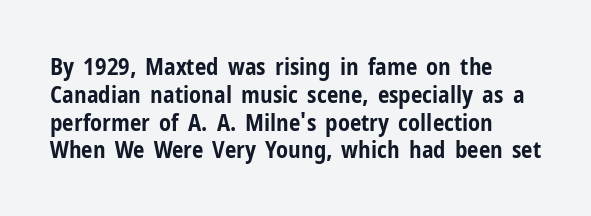
The image shows 23 px bold type, upright; set line spacing 1.21x, normal letter spacing, not underlined.
